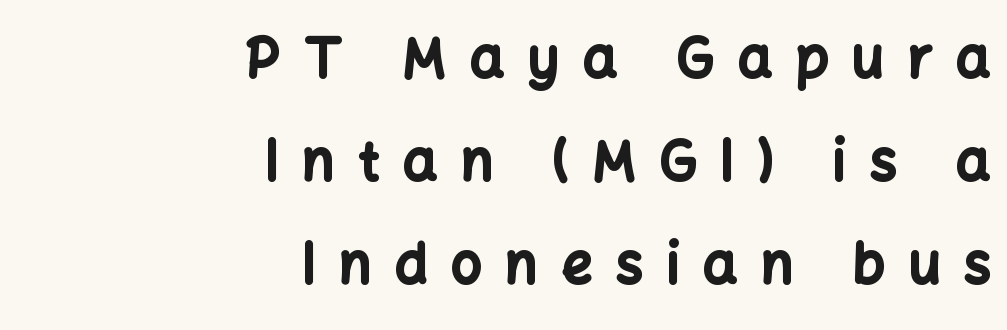
Q: Is the text bold? A: Yes.
Q: Is the text italic (slanted)? A: No, it is upright.
Q: Is the typeface a serif or a sans-serif typeface? A: Sans-serif.
Q: Is the text underlined? A: No.
Q: How is the paragraph aligned? A: Right-aligned.
Q: Is the spacing between letters normal or unusually wide? A: Unusually wide.
Q: Is the spacing between lines tight, normal or loose? A: Loose.
Q: Width (condensed, normal, or wide)? A: Normal.
Q: Stroke contrast? A: Low.
Q: x-height? A: Medium.
Q: Monospaced? A: No.
